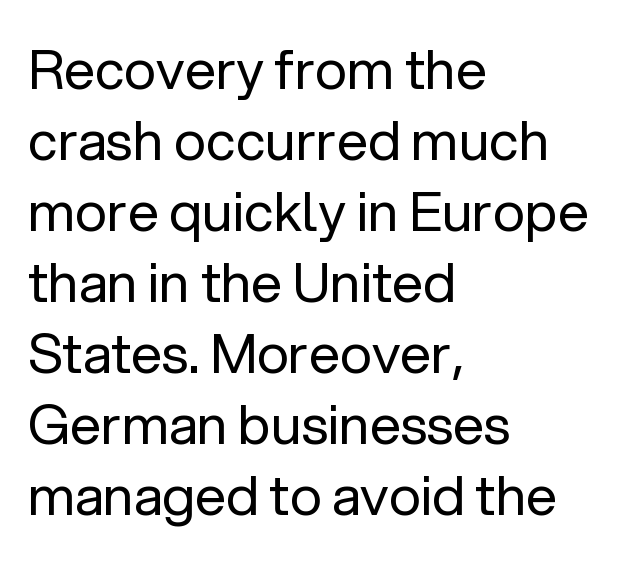
The image shows 55 px regular-weight sans-serif type, upright; set left-aligned, normal line spacing (1.29x), normal letter spacing, not underlined; low stroke contrast and a medium x-height.
